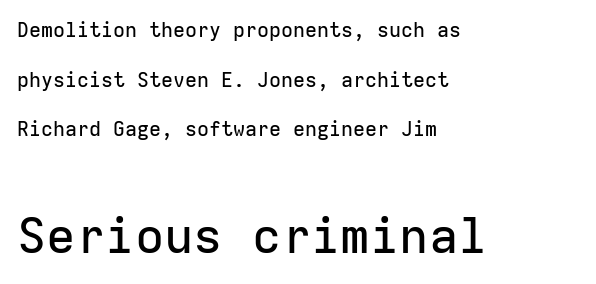
{"serif": "no", "italic": "no", "width": "normal", "stroke_contrast": "low", "x_height": "medium", "monospaced": "yes", "underline": "no", "align": "left", "line_spacing": "loose", "line_spacing_ratio": 2.48, "letter_spacing": "normal", "letter_spacing_em": 0.0, "larger_block": "second", "size_ratio": 2.45, "glyph_px": 49}
